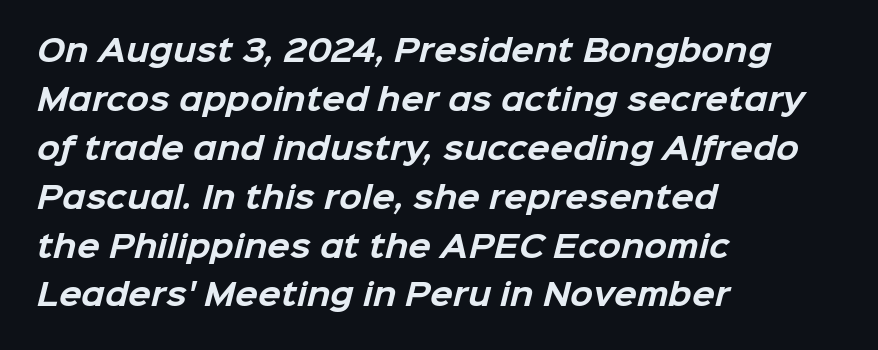
Q: Is the text bold? A: Yes.
Q: Is the typeface a serif or a sans-serif typeface? A: Sans-serif.
Q: Is the text underlined? A: No.
Q: How is the paragraph aligned? A: Left-aligned.
Q: Is the spacing between letters normal or unusually wide? A: Normal.
Q: Is the spacing between lines tight, normal or loose? A: Normal.
Q: Width (condensed, normal, or wide)? A: Normal.
Q: Stroke contrast? A: Low.
Q: x-height? A: Medium.
Q: Monospaced? A: No.
